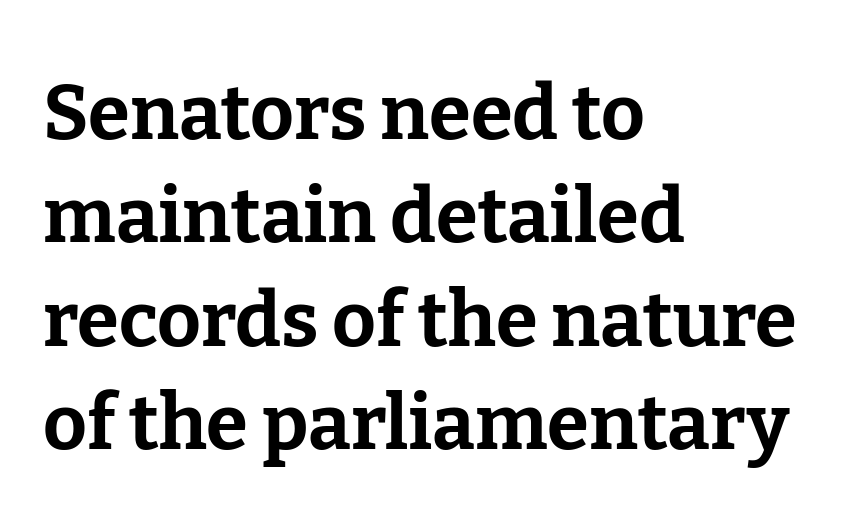
The image shows 76 px bold serif type, upright; set left-aligned, normal line spacing (1.36x), normal letter spacing, not underlined; low stroke contrast and a medium x-height.
